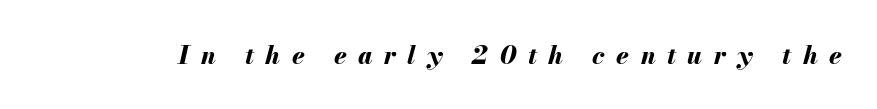
{"italic": "yes", "lean": "right", "slant_degrees": 13, "bold": "yes", "underline": "no", "letter_spacing": "wide", "letter_spacing_em": 0.46, "glyph_px": 25}
